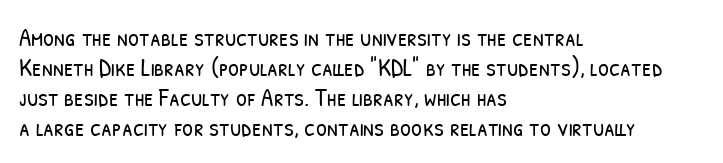
Q: Is the text bold? A: No.
Q: Is the text underlined? A: No.
Q: How is the paragraph aligned? A: Left-aligned.
Q: Is the spacing between letters normal or unusually wide? A: Normal.
